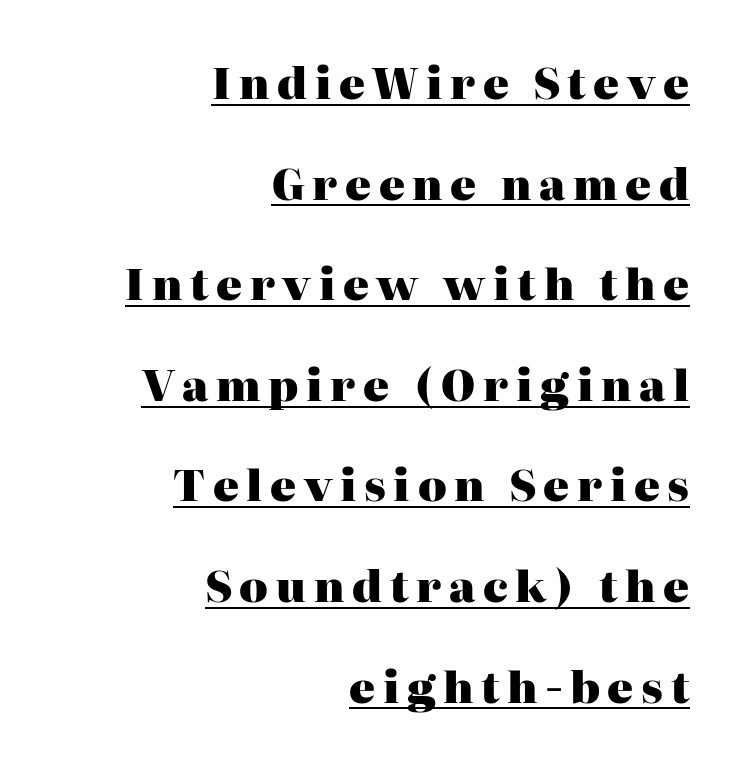
Notice how the stems are strictly vertical — no italics here. Horizontal alignment here is rightward, an uncommon choice for prose. Interline gaps are noticeably wide in this sample. Strong, thick strokes mark this as bold type.
